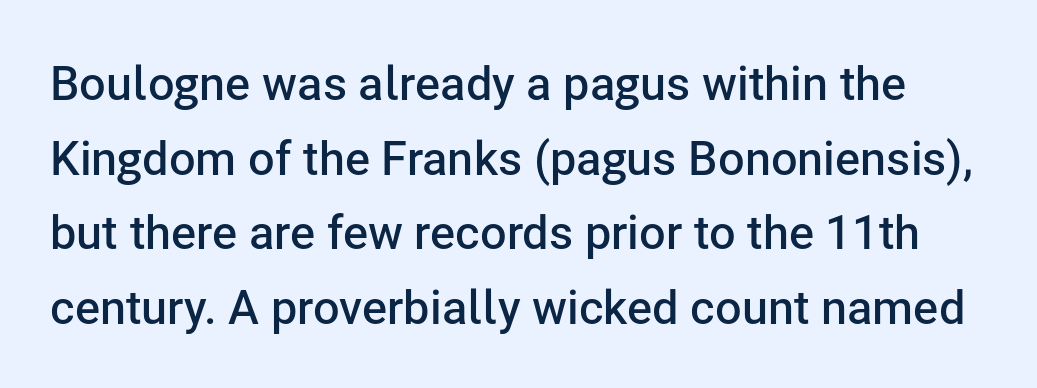
{"serif": "no", "italic": "no", "bold": "semi", "weight": "semibold", "width": "normal", "stroke_contrast": "low", "x_height": "medium", "monospaced": "no", "underline": "no", "line_spacing": "normal", "line_spacing_ratio": 1.59, "letter_spacing": "normal", "letter_spacing_em": 0.0, "glyph_px": 47}
